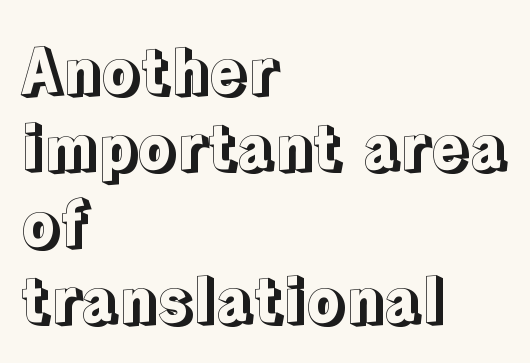
Is the letter spacing exaggerated? No — it looks like the ordinary default. Italic: no, the glyphs are upright roman. The passage shown is typed in a proportional face where columns would drift. Line starts are locked; line ends wander.
